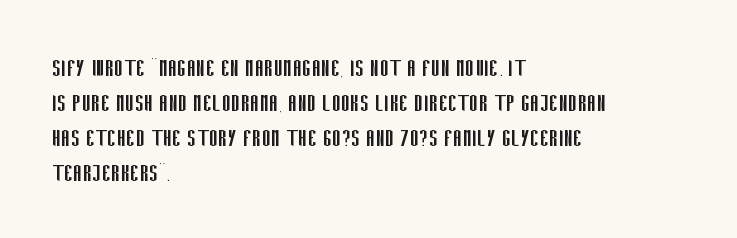
{"serif": "no", "italic": "no", "bold": "no", "weight": "regular", "width": "condensed", "stroke_contrast": "low", "x_height": "large", "monospaced": "no", "underline": "no", "align": "left", "line_spacing": "normal", "line_spacing_ratio": 1.25, "letter_spacing": "normal", "letter_spacing_em": 0.0, "glyph_px": 28}
